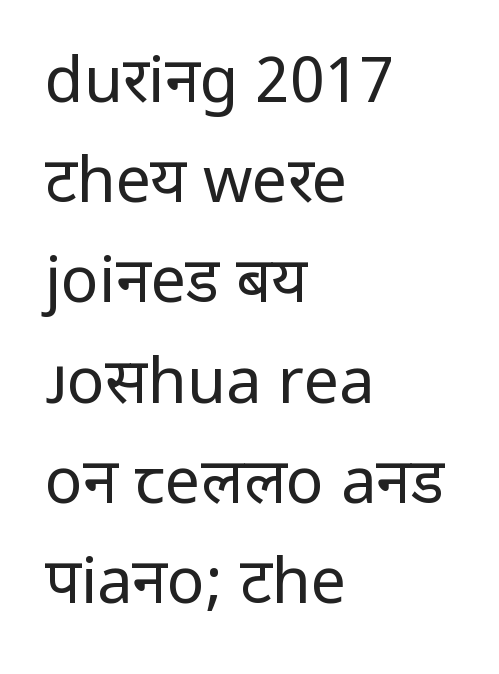
Q: Is the text bold? A: No.
Q: Is the text italic (slanted)? A: No, it is upright.
Q: Is the typeface a serif or a sans-serif typeface? A: Sans-serif.
Q: Is the text underlined? A: No.
Q: How is the paragraph aligned? A: Left-aligned.
Q: Is the spacing between letters normal or unusually wide? A: Normal.
Q: Is the spacing between lines tight, normal or loose? A: Normal.
Q: Width (condensed, normal, or wide)? A: Normal.
Q: Stroke contrast? A: Low.
Q: x-height? A: Medium.
Q: Monospaced? A: No.
